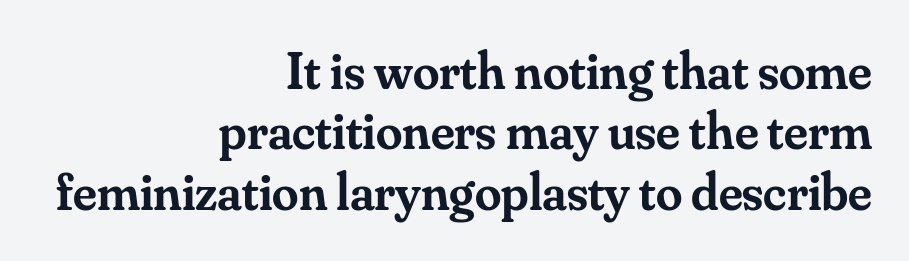
A typesetter would mark this as roman, not italic. Descender tails drop into unmarked territory. Every row of glyphs terminates at an identical x-position on the right. Observe the serifs anchoring each vertical stroke in this sample.
